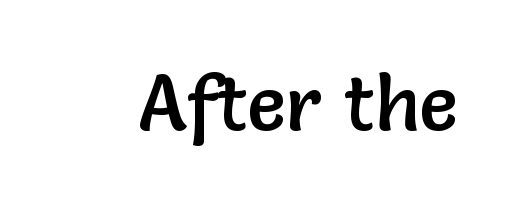
The space directly below the letters is spotless. Serif or sans? Sans — the stroke terminals are bare. The specimen reads as upright at a glance. The letters advance in unequal steps, a hallmark of proportional type. Inter-character spacing is left at the font's built-in metrics.
